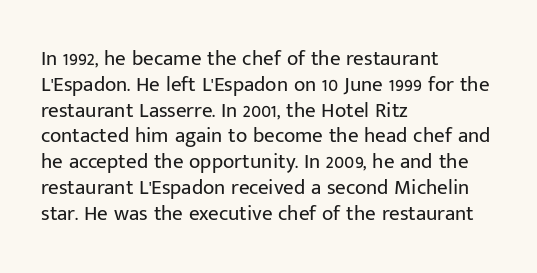
Q: Is the text bold? A: No.
Q: Is the text italic (slanted)? A: No, it is upright.
Q: Is the text underlined? A: No.
Q: How is the paragraph aligned? A: Left-aligned.
Q: Is the spacing between letters normal or unusually wide? A: Normal.
